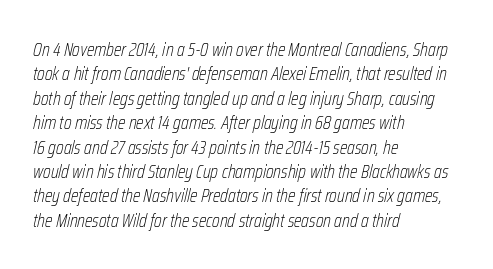
{"italic": "yes", "lean": "right", "slant_degrees": 12, "bold": "no", "underline": "no", "align": "left", "line_spacing_ratio": 1.22, "letter_spacing": "normal", "letter_spacing_em": 0.0, "glyph_px": 20}
